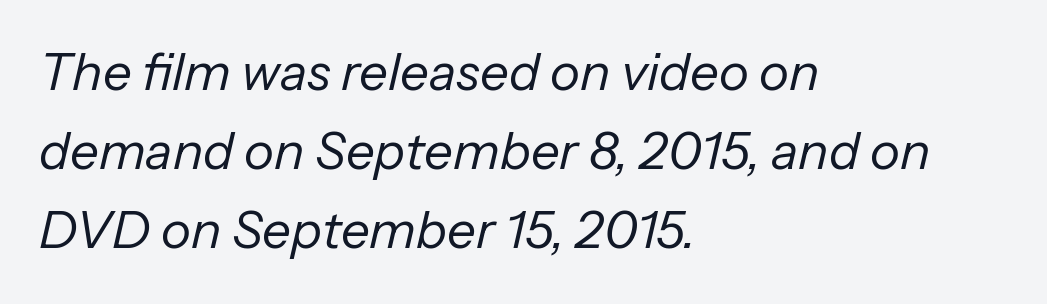
The image shows 51 px regular-weight type, italic (leaning right); set left-aligned, normal line spacing (1.55x), normal letter spacing, not underlined; low stroke contrast and a medium x-height.
